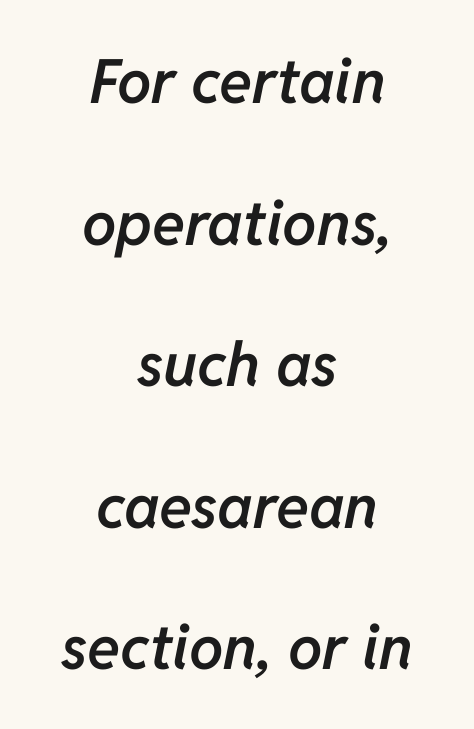
The image shows 61 px semibold type, italic (leaning right); set centered, loose line spacing (2.32x), normal letter spacing, not underlined; low stroke contrast and a medium x-height.
